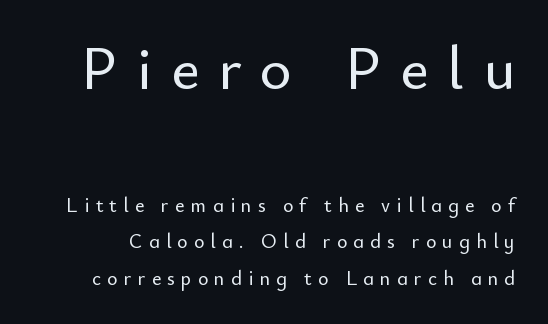
{"serif": "no", "italic": "no", "width": "normal", "stroke_contrast": "low", "x_height": "small", "monospaced": "no", "underline": "no", "line_spacing_ratio": 1.82, "letter_spacing": "wide", "letter_spacing_em": 0.31, "larger_block": "first", "size_ratio": 3.05, "glyph_px": 61}
